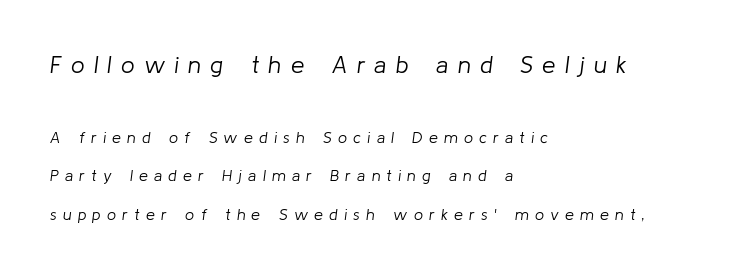
The image shows 24 px text type, italic (leaning right); set left-aligned, loose line spacing (2.43x), unusually wide letter spacing (+0.39 em), not underlined; the first (top) block is 1.5x larger.
